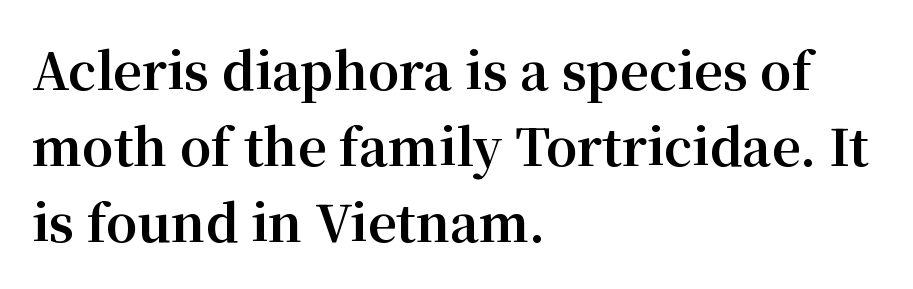
The rendering shows small feet on the letterforms — a serif design. The type sits square on the baseline with zero lean. These lines sit exactly where default settings would place them. The passage shown is not underscored anywhere. I'd describe the lettering as bold — thick and assertive.
